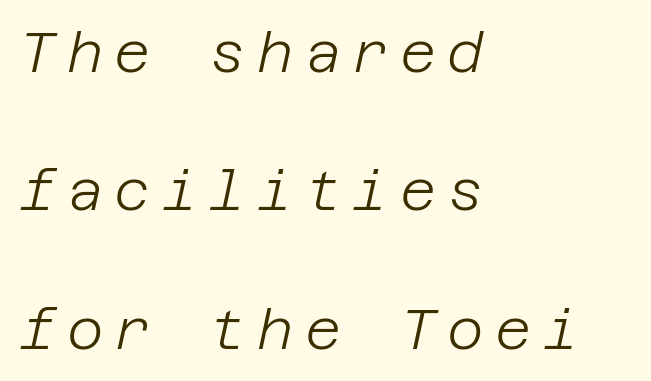
Q: Is the text bold? A: No.
Q: Is the text italic (slanted)? A: Yes, it leans right by about 12 degrees.
Q: Is the text underlined? A: No.
Q: How is the paragraph aligned? A: Left-aligned.
Q: Is the spacing between letters normal or unusually wide? A: Unusually wide.
Q: Is the spacing between lines tight, normal or loose? A: Loose.
Q: Width (condensed, normal, or wide)? A: Normal.
Q: Stroke contrast? A: Low.
Q: x-height? A: Large.
